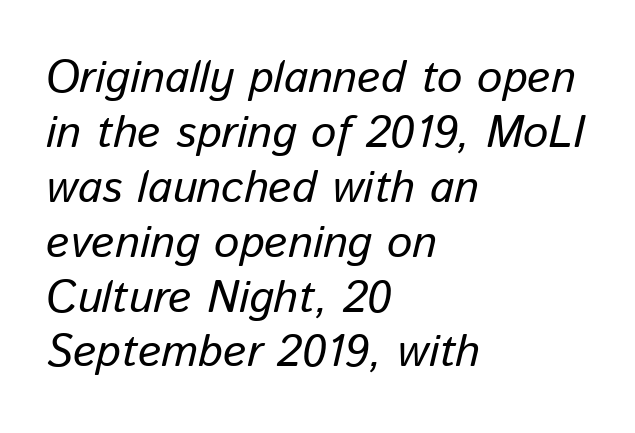
Characters follow at the spacing the type designer built in. Counters stay open thanks to moderate or lighter strokes. Teacher's note: observe the even left margin — that is flush-left alignment. Here the designer chose a conventional face with non-uniform glyph widths. It's the slanting kind of type.
